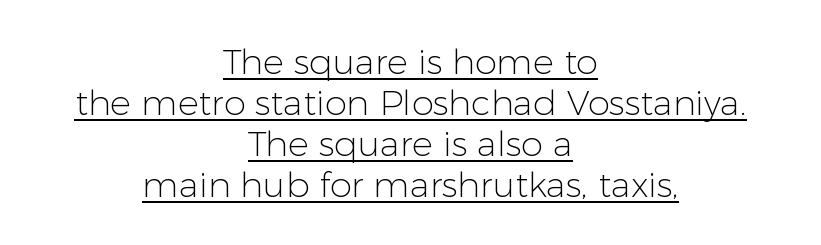
Q: Is the text bold? A: No.
Q: Is the text italic (slanted)? A: No, it is upright.
Q: Is the typeface a serif or a sans-serif typeface? A: Sans-serif.
Q: Is the text underlined? A: Yes.
Q: How is the paragraph aligned? A: Centered.
Q: Is the spacing between letters normal or unusually wide? A: Normal.
Q: Width (condensed, normal, or wide)? A: Normal.
Q: Stroke contrast? A: Low.
Q: x-height? A: Medium.
Q: Monospaced? A: No.
